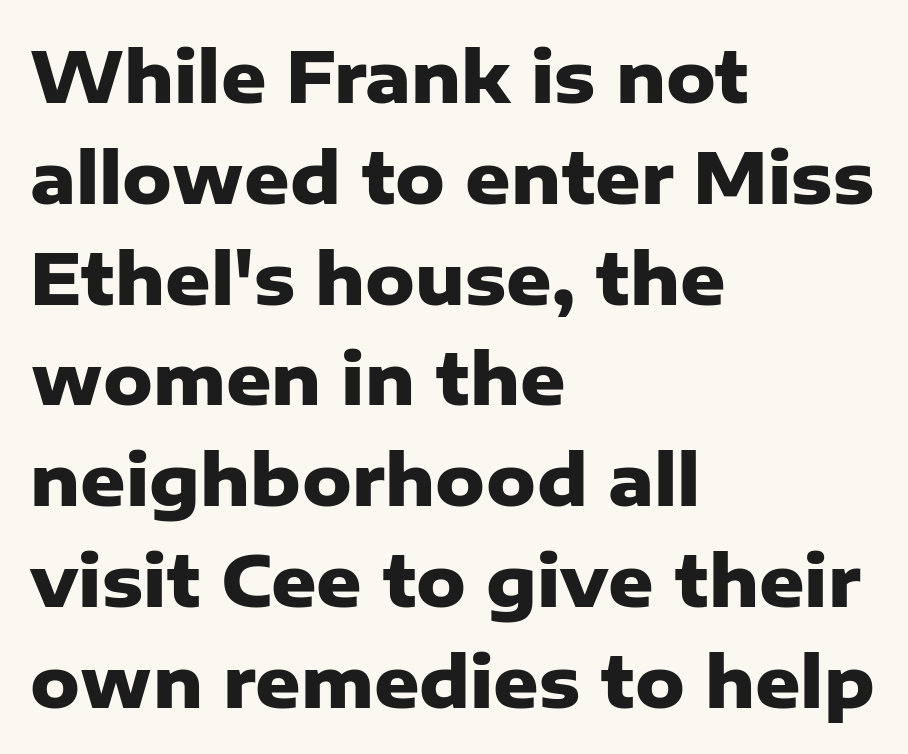
Q: Is the text bold? A: Yes.
Q: Is the text italic (slanted)? A: No, it is upright.
Q: Is the typeface a serif or a sans-serif typeface? A: Sans-serif.
Q: Is the text underlined? A: No.
Q: How is the paragraph aligned? A: Left-aligned.
Q: Is the spacing between letters normal or unusually wide? A: Normal.
Q: Is the spacing between lines tight, normal or loose? A: Normal.
Q: Width (condensed, normal, or wide)? A: Normal.
Q: Stroke contrast? A: Low.
Q: x-height? A: Medium.
Q: Monospaced? A: No.
